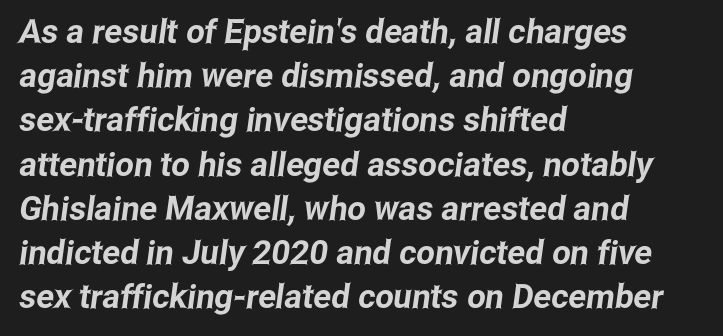
Each new line begins a customary step beneath the previous one. These lines are set flush left with a ragged right edge. Nobody drew a line under any word here. Type style note: lacks serifs. Think of a printed novel: that variable character pitch is what you see here.
